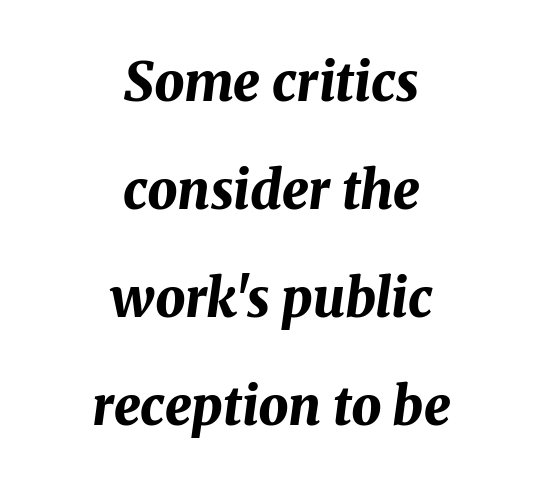
The image shows 53 px bold type, italic (leaning right); set centered, loose line spacing (2.04x), normal letter spacing, not underlined; medium stroke contrast and a medium x-height.
